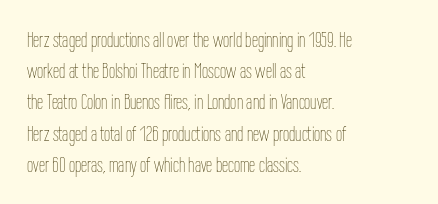
{"italic": "no", "bold": "no", "underline": "no", "align": "left", "line_spacing": "normal", "line_spacing_ratio": 1.42, "letter_spacing": "normal", "letter_spacing_em": 0.0, "glyph_px": 22}
